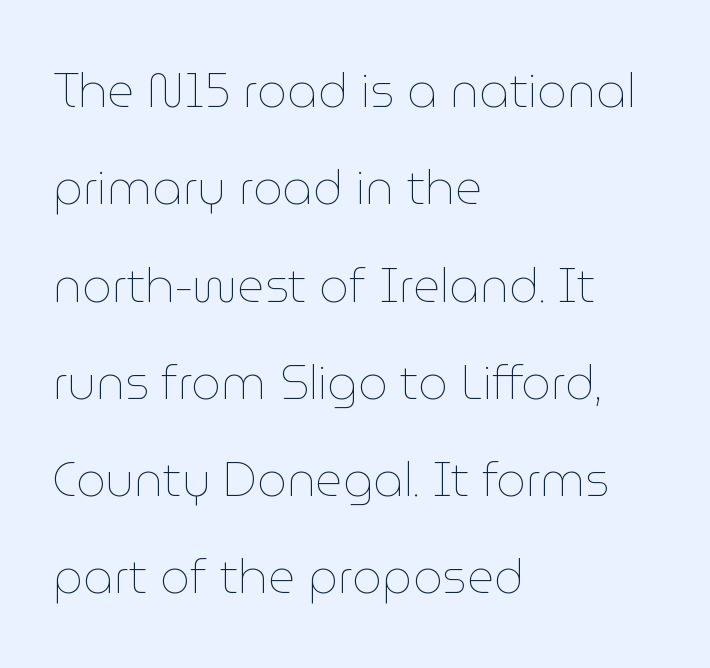
Q: Is the text bold? A: No.
Q: Is the text italic (slanted)? A: No, it is upright.
Q: Is the text underlined? A: No.
Q: How is the paragraph aligned? A: Left-aligned.
Q: Is the spacing between letters normal or unusually wide? A: Normal.
Q: Is the spacing between lines tight, normal or loose? A: Loose.
Q: Width (condensed, normal, or wide)? A: Normal.
Q: Stroke contrast? A: Low.
Q: x-height? A: Medium.
Q: Monospaced? A: No.
